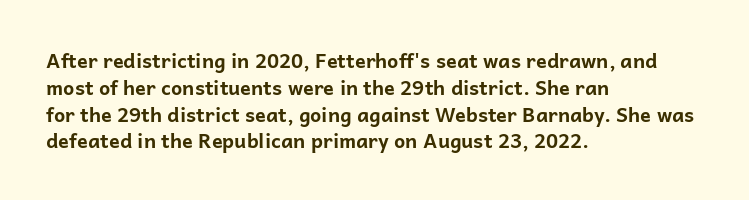
Q: Is the text bold? A: Yes.
Q: Is the text italic (slanted)? A: No, it is upright.
Q: Is the text underlined? A: No.
Q: How is the paragraph aligned? A: Left-aligned.
Q: Is the spacing between letters normal or unusually wide? A: Normal.
Q: Is the spacing between lines tight, normal or loose? A: Normal.
